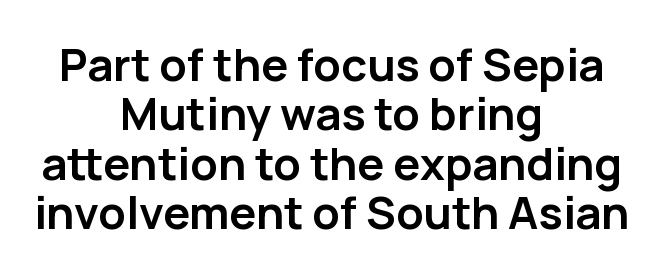
The gaps between neighbouring characters are ordinary and unremarkable. The face used here has the dense, thick strokes of a bold. The typesetter chose a symmetrical, centered arrangement here. Unlike italic type, these characters show no tilt at all. These lines are composed in type without serifs. Regarding leading, the lines here are crowded together.
